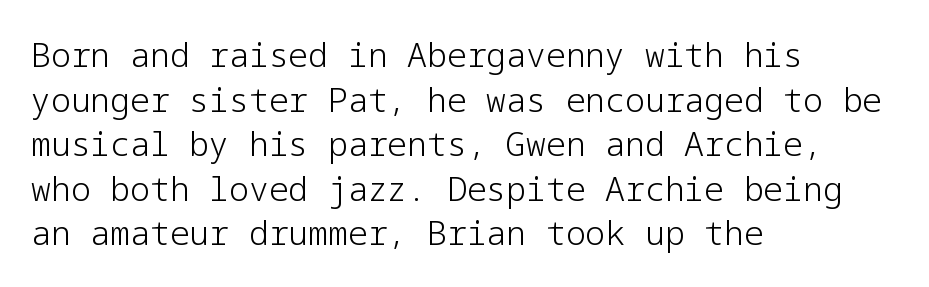
Q: Is the text bold? A: No.
Q: Is the text italic (slanted)? A: No, it is upright.
Q: Is the typeface a serif or a sans-serif typeface? A: Sans-serif.
Q: Is the text underlined? A: No.
Q: How is the paragraph aligned? A: Left-aligned.
Q: Is the spacing between letters normal or unusually wide? A: Normal.
Q: Is the spacing between lines tight, normal or loose? A: Normal.
Q: Width (condensed, normal, or wide)? A: Normal.
Q: Stroke contrast? A: Low.
Q: x-height? A: Medium.
